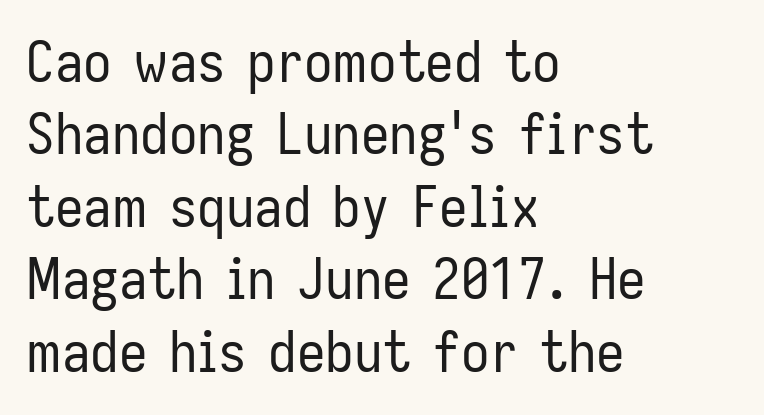
Q: Is the text bold? A: No.
Q: Is the text italic (slanted)? A: No, it is upright.
Q: Is the typeface a serif or a sans-serif typeface? A: Sans-serif.
Q: Is the text underlined? A: No.
Q: How is the paragraph aligned? A: Left-aligned.
Q: Is the spacing between letters normal or unusually wide? A: Normal.
Q: Is the spacing between lines tight, normal or loose? A: Normal.
Q: Width (condensed, normal, or wide)? A: Condensed.
Q: Stroke contrast? A: Low.
Q: x-height? A: Medium.
Q: Monospaced? A: No.
